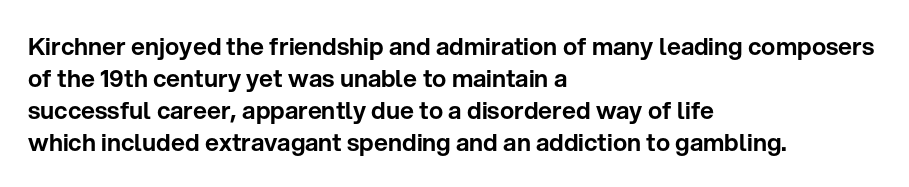
{"italic": "no", "underline": "no", "align": "left", "line_spacing": "normal", "line_spacing_ratio": 1.33, "letter_spacing": "normal", "letter_spacing_em": 0.0, "glyph_px": 24}
